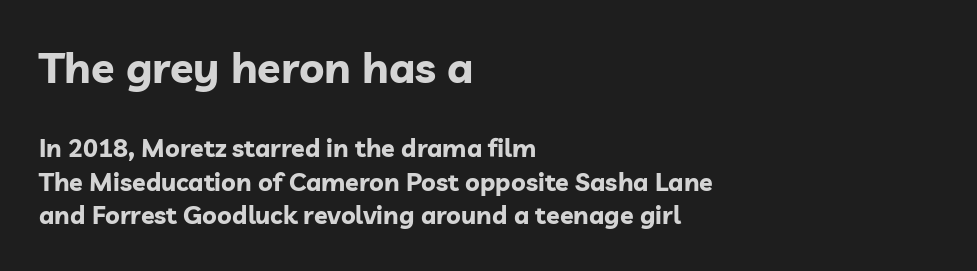
{"serif": "no", "italic": "no", "bold": "yes", "weight": "bold", "width": "normal", "stroke_contrast": "low", "x_height": "medium", "monospaced": "no", "underline": "no", "align": "left", "line_spacing": "normal", "line_spacing_ratio": 1.34, "letter_spacing": "normal", "letter_spacing_em": 0.0, "larger_block": "first", "size_ratio": 1.72, "glyph_px": 43}
